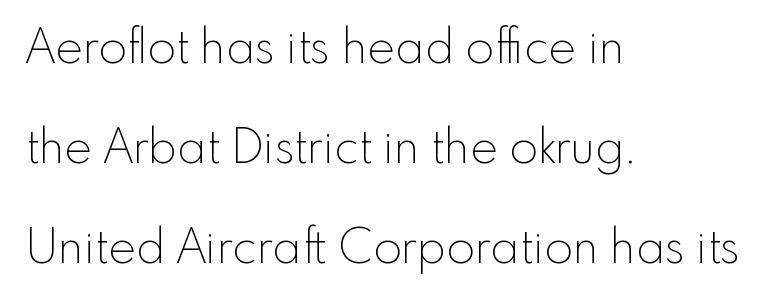
{"serif": "no", "italic": "no", "bold": "no", "weight": "thin", "width": "normal", "x_height": "small", "monospaced": "no", "underline": "no", "align": "left", "line_spacing": "loose", "line_spacing_ratio": 2.13, "letter_spacing": "normal", "letter_spacing_em": 0.0, "glyph_px": 47}
